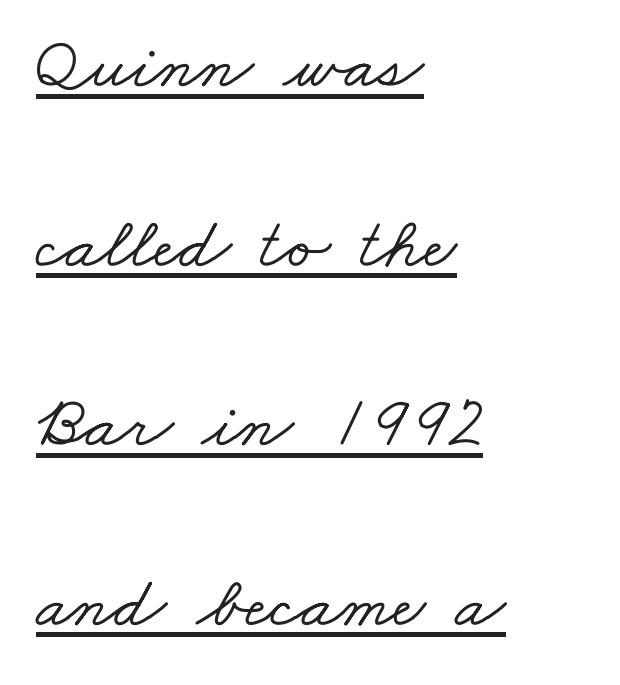
Varying glyph widths throughout — classic text-font behaviour. The tracking reads as untouched default to a designer's eye. The passage is arranged the way most books set body copy — flush left. This is underlined copy, the kind a proofreader might mark for attention.
